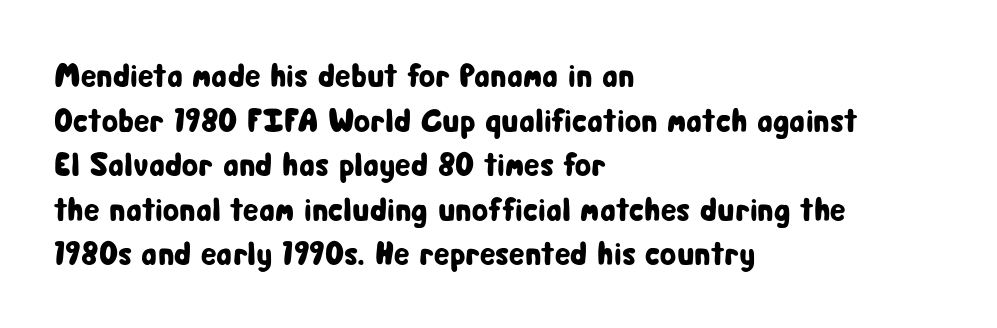
The image shows 33 px condensed sans-serif type, upright; set left-aligned, normal line spacing (1.35x), normal letter spacing, not underlined; low stroke contrast and a medium x-height.
